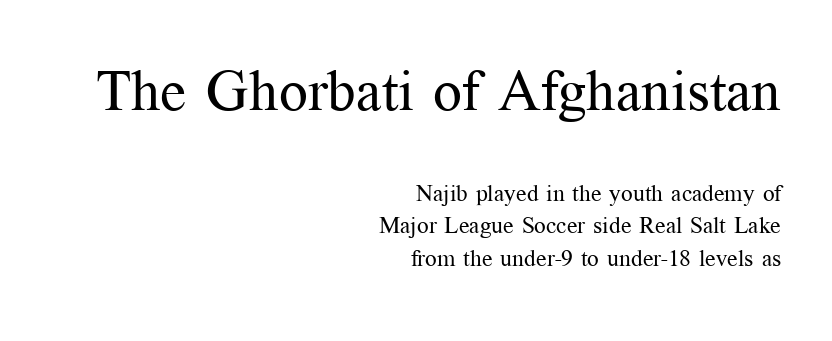
The image shows 57 px regular-weight serif type, upright; set right-aligned, normal line spacing (1.41x), normal letter spacing, not underlined; the first (top) block is 2.48x larger; medium stroke contrast and a medium x-height.
